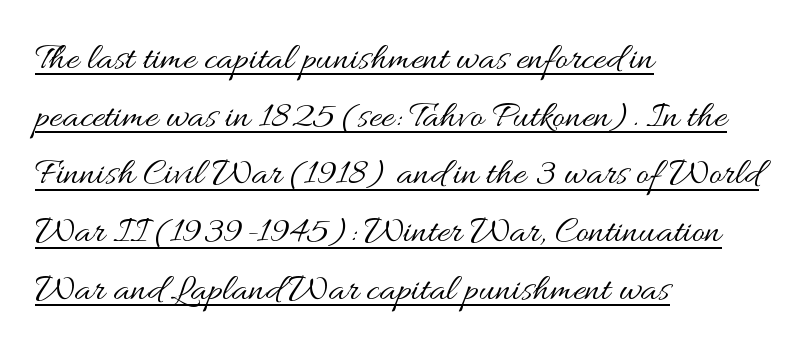
The image shows 39 px regular-weight, wide type; set left-aligned, normal line spacing (1.48x), normal letter spacing, underlined; medium stroke contrast and a small x-height.
